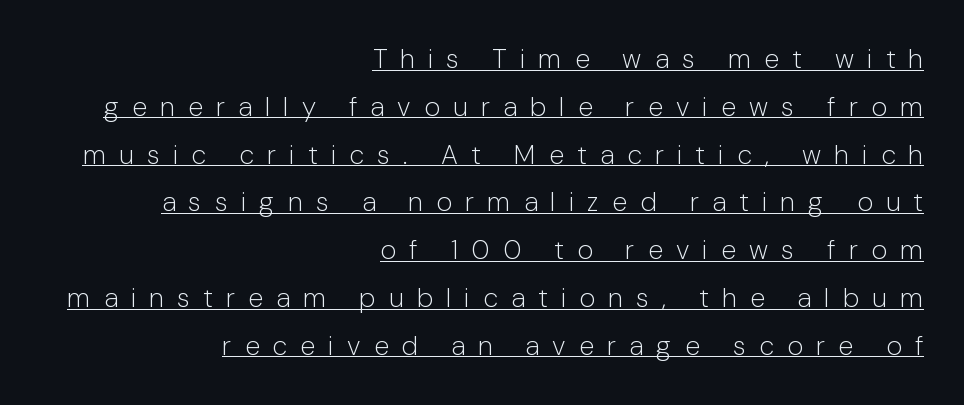
Q: Is the text bold? A: No.
Q: Is the text italic (slanted)? A: No, it is upright.
Q: Is the text underlined? A: Yes.
Q: How is the paragraph aligned? A: Right-aligned.
Q: Is the spacing between letters normal or unusually wide? A: Unusually wide.
